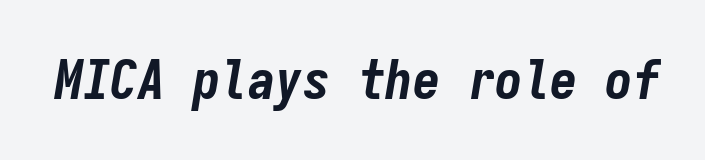
Q: Is the text bold? A: Yes.
Q: Is the text italic (slanted)? A: Yes, it leans right by about 9 degrees.
Q: Is the text underlined? A: No.
Q: Is the spacing between letters normal or unusually wide? A: Normal.
Q: Width (condensed, normal, or wide)? A: Condensed.
Q: Stroke contrast? A: Low.
Q: x-height? A: Medium.
Q: Monospaced? A: Yes.
